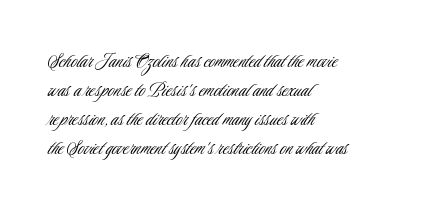
The passage shown has conventional tracking throughout. Every row of glyphs begins at an identical x-position on the left. A normal amount of white space separates one row of letters from the next. Type without underlining.
